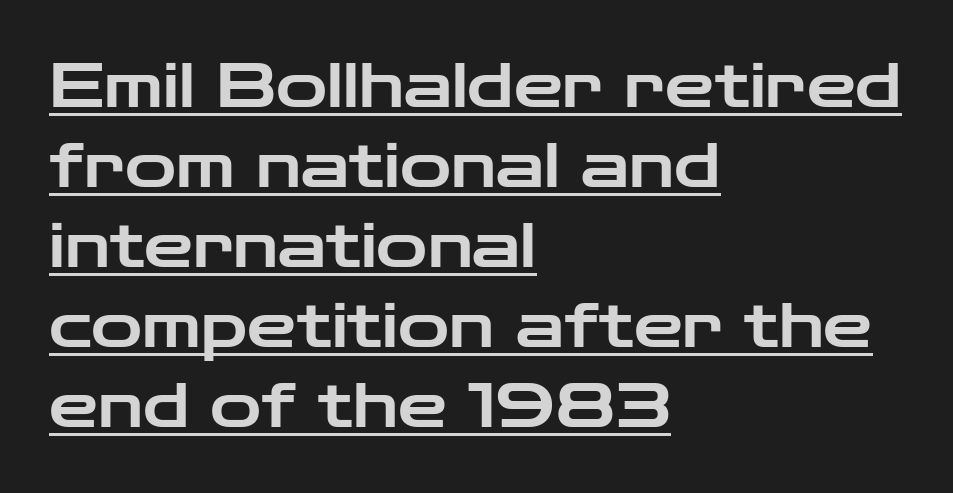
Q: Is the text italic (slanted)? A: No, it is upright.
Q: Is the typeface a serif or a sans-serif typeface? A: Sans-serif.
Q: Is the text underlined? A: Yes.
Q: How is the paragraph aligned? A: Left-aligned.
Q: Is the spacing between letters normal or unusually wide? A: Normal.
Q: Is the spacing between lines tight, normal or loose? A: Normal.
Q: Width (condensed, normal, or wide)? A: Wide.
Q: Stroke contrast? A: Low.
Q: x-height? A: Medium.
Q: Monospaced? A: No.
